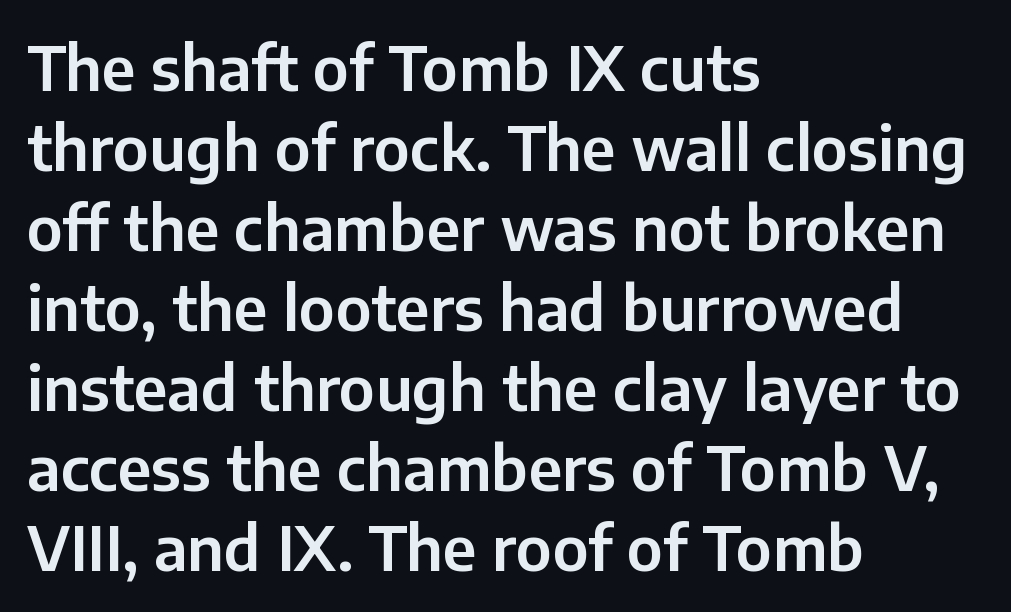
{"serif": "no", "italic": "no", "width": "normal", "stroke_contrast": "low", "x_height": "medium", "monospaced": "no", "underline": "no", "align": "left", "line_spacing": "normal", "line_spacing_ratio": 1.29, "letter_spacing": "normal", "letter_spacing_em": 0.0, "glyph_px": 62}
